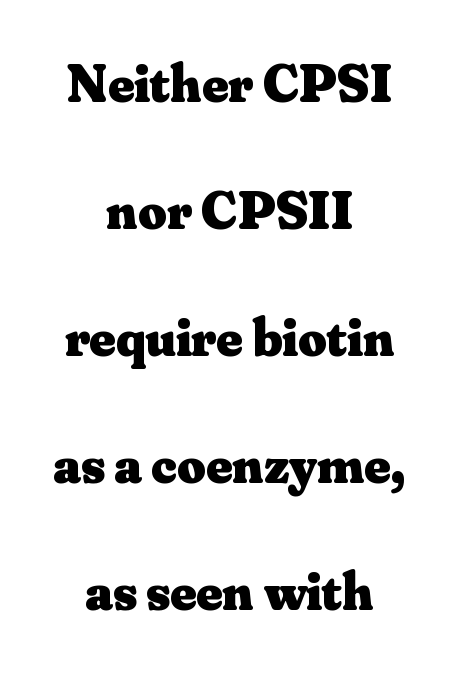
The image shows 55 px heavy serif type, upright; set centered, loose line spacing (2.31x), normal letter spacing, not underlined; medium stroke contrast and a small x-height.
